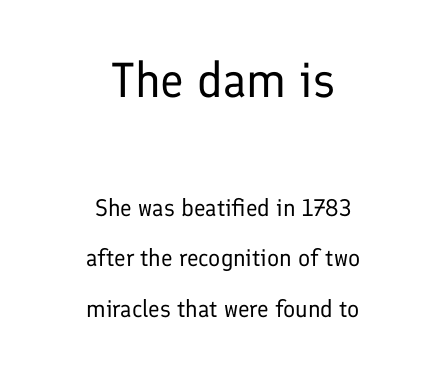
{"serif": "no", "italic": "no", "bold": "no", "weight": "regular", "width": "normal", "stroke_contrast": "low", "x_height": "medium", "monospaced": "no", "underline": "no", "align": "center", "line_spacing": "loose", "line_spacing_ratio": 2.11, "letter_spacing": "normal", "letter_spacing_em": 0.0, "larger_block": "first", "size_ratio": 2.04, "glyph_px": 49}
